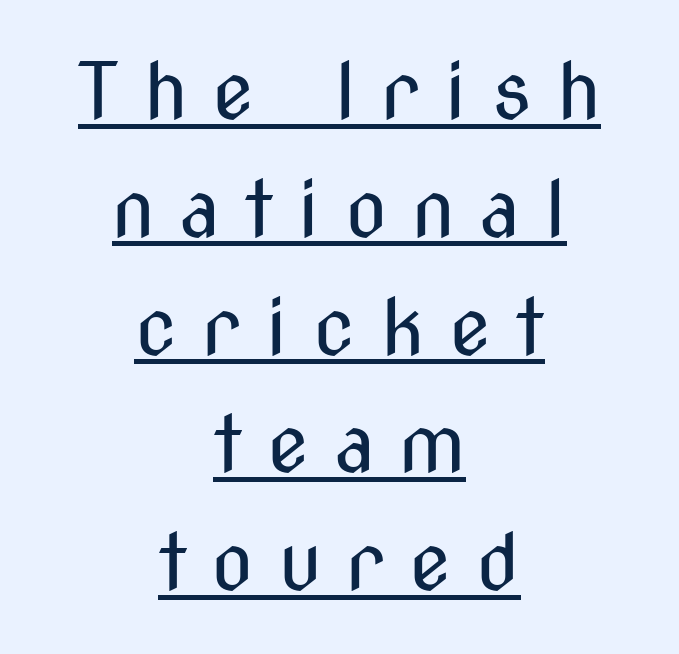
Q: Is the text bold? A: No.
Q: Is the text italic (slanted)? A: No, it is upright.
Q: Is the typeface a serif or a sans-serif typeface? A: Sans-serif.
Q: Is the text underlined? A: Yes.
Q: How is the paragraph aligned? A: Centered.
Q: Is the spacing between letters normal or unusually wide? A: Unusually wide.
Q: Is the spacing between lines tight, normal or loose? A: Normal.
Q: Width (condensed, normal, or wide)? A: Condensed.
Q: Stroke contrast? A: Medium.
Q: x-height? A: Medium.
Q: Monospaced? A: No.
